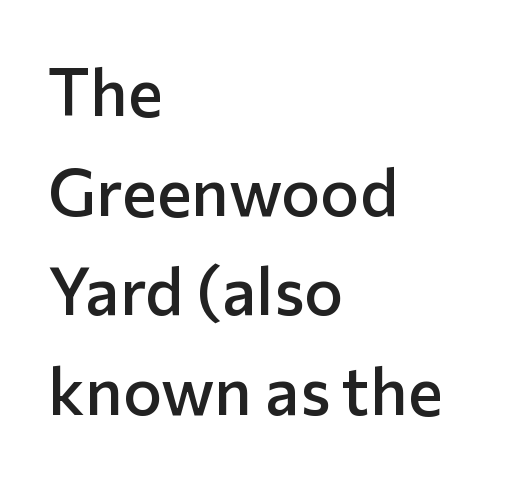
{"serif": "no", "italic": "no", "bold": "semi", "weight": "semibold", "width": "normal", "stroke_contrast": "low", "x_height": "medium", "monospaced": "no", "underline": "no", "align": "left", "line_spacing": "normal", "line_spacing_ratio": 1.51, "letter_spacing": "normal", "letter_spacing_em": 0.0, "glyph_px": 66}
